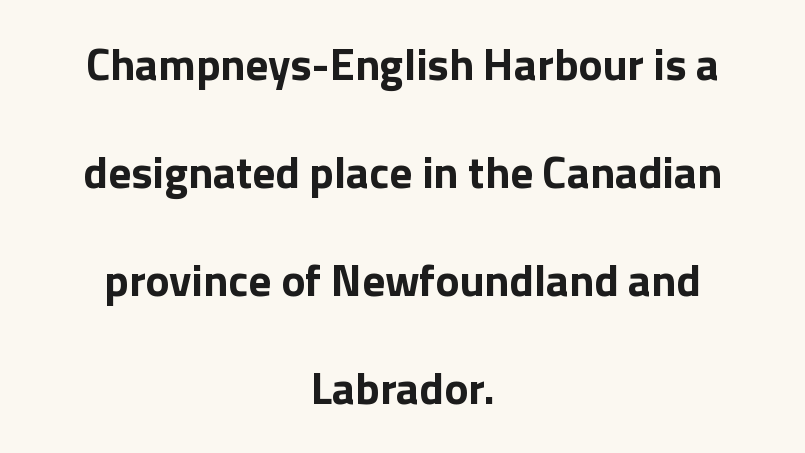
Q: Is the text bold? A: Yes.
Q: Is the text italic (slanted)? A: No, it is upright.
Q: Is the typeface a serif or a sans-serif typeface? A: Sans-serif.
Q: Is the text underlined? A: No.
Q: How is the paragraph aligned? A: Centered.
Q: Is the spacing between letters normal or unusually wide? A: Normal.
Q: Is the spacing between lines tight, normal or loose? A: Loose.
Q: Width (condensed, normal, or wide)? A: Normal.
Q: Stroke contrast? A: Low.
Q: x-height? A: Medium.
Q: Monospaced? A: No.
